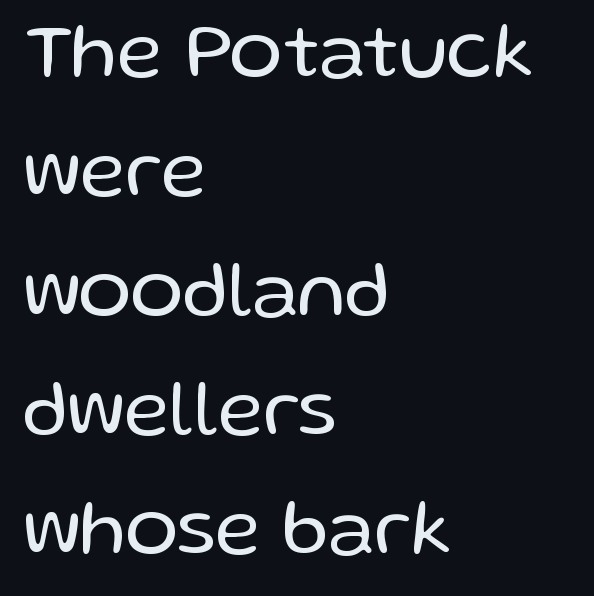
Q: Is the text bold? A: No.
Q: Is the text italic (slanted)? A: No, it is upright.
Q: Is the typeface a serif or a sans-serif typeface? A: Sans-serif.
Q: Is the text underlined? A: No.
Q: How is the paragraph aligned? A: Left-aligned.
Q: Is the spacing between letters normal or unusually wide? A: Normal.
Q: Is the spacing between lines tight, normal or loose? A: Normal.
Q: Width (condensed, normal, or wide)? A: Normal.
Q: Stroke contrast? A: Low.
Q: x-height? A: Medium.
Q: Monospaced? A: No.
